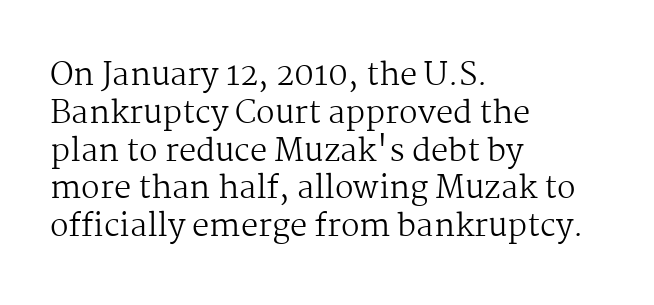
{"serif": "yes", "italic": "no", "bold": "no", "weight": "regular", "width": "normal", "stroke_contrast": "medium", "x_height": "medium", "monospaced": "no", "underline": "no", "align": "left", "line_spacing_ratio": 1.22, "letter_spacing": "normal", "letter_spacing_em": 0.0, "glyph_px": 31}
